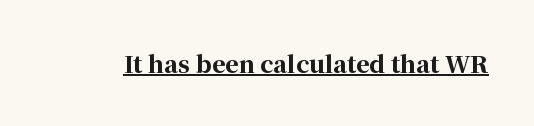
Q: Is the text bold? A: Yes.
Q: Is the text italic (slanted)? A: No, it is upright.
Q: Is the text underlined? A: Yes.
Q: Is the spacing between letters normal or unusually wide? A: Normal.
